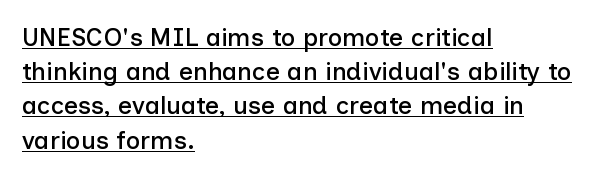
Tall strokes in this sample are plumb rather than angled. Horizontal bands of white between lines are of average thickness. Every word sits above its own underline. Where is the straight margin? On the left. Tracking here is standard; glyphs follow each other at the usual distance.
